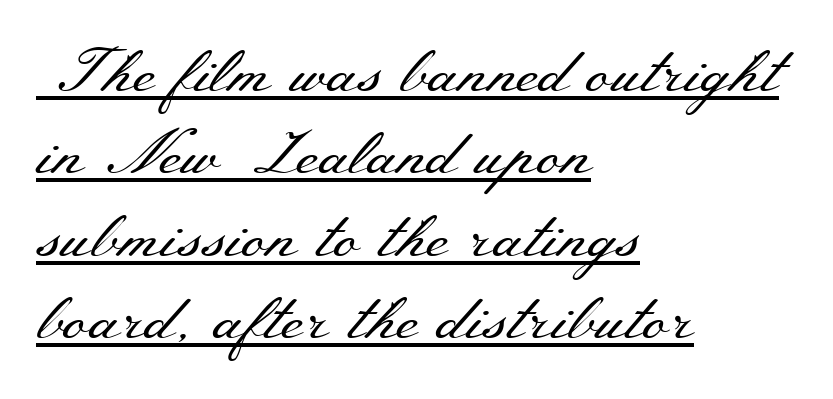
Do the characters align in a grid? No, the font is proportional. A baseline rule has been typeset under these characters. The typesetter chose a ragged-right arrangement here. Regular leading.
